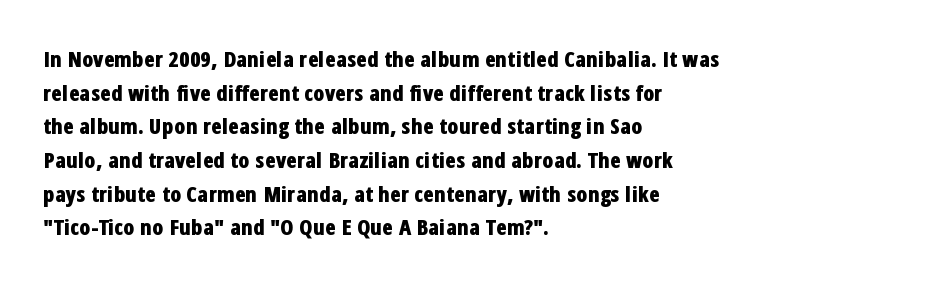
{"italic": "no", "bold": "yes", "underline": "no", "align": "left", "line_spacing": "normal", "line_spacing_ratio": 1.53, "letter_spacing": "normal", "letter_spacing_em": 0.0, "glyph_px": 22}
